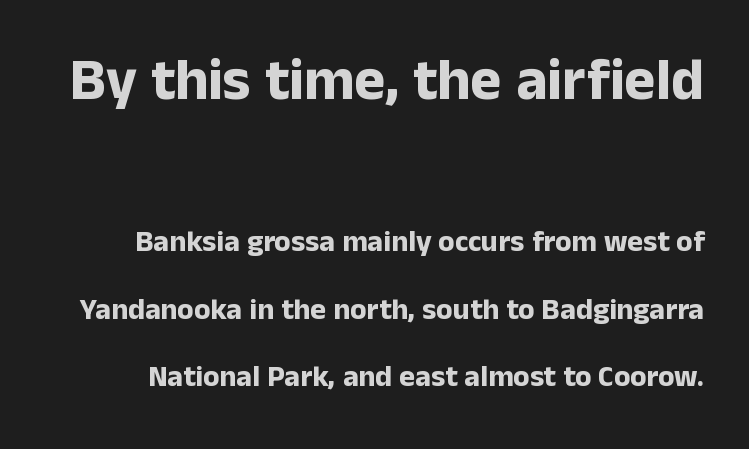
The image shows 59 px bold sans-serif type, upright; set loose line spacing (2.24x), normal letter spacing, not underlined; the first (top) block is 1.97x larger; low stroke contrast and a medium x-height.
